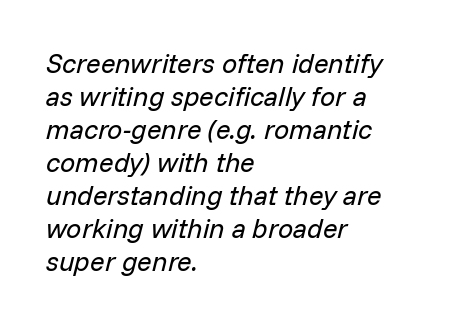
Q: Is the text bold? A: No.
Q: Is the text italic (slanted)? A: Yes, it leans right by about 14 degrees.
Q: Is the text underlined? A: No.
Q: How is the paragraph aligned? A: Left-aligned.
Q: Is the spacing between letters normal or unusually wide? A: Normal.
